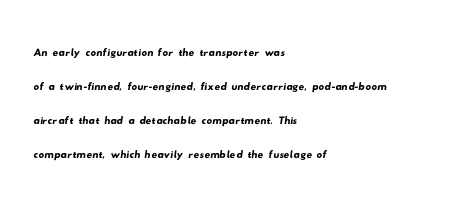
{"serif": "no", "width": "wide", "stroke_contrast": "low", "x_height": "small", "monospaced": "no", "underline": "no", "align": "left", "line_spacing_ratio": 1.21, "letter_spacing": "normal", "letter_spacing_em": 0.0, "glyph_px": 28}
